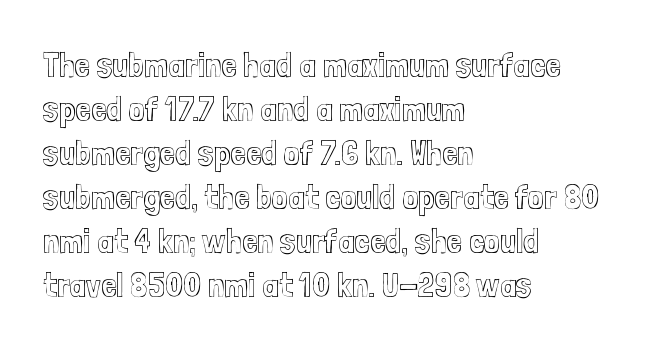
This rendering features lettering with no underline. These lines are set flush left with a ragged right edge. These lines keep a tight, regular rhythm from letter to letter. What's the leading like? Ordinary, nothing unusual. Italic? Not at all — the glyphs are vertical.
